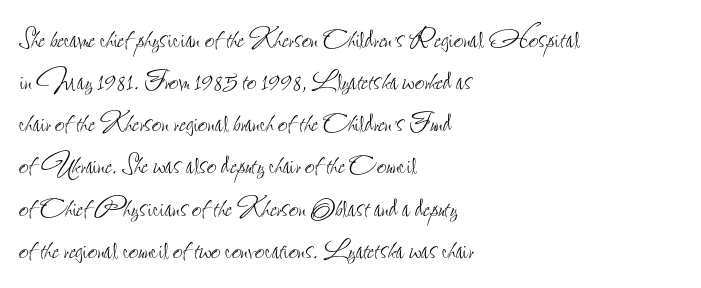
This rendering leaves character spacing at its baseline value. Layout note: lines flush left. Here the designer chose a conventional face with non-uniform glyph widths. The passage shown is not bold in any degree.
